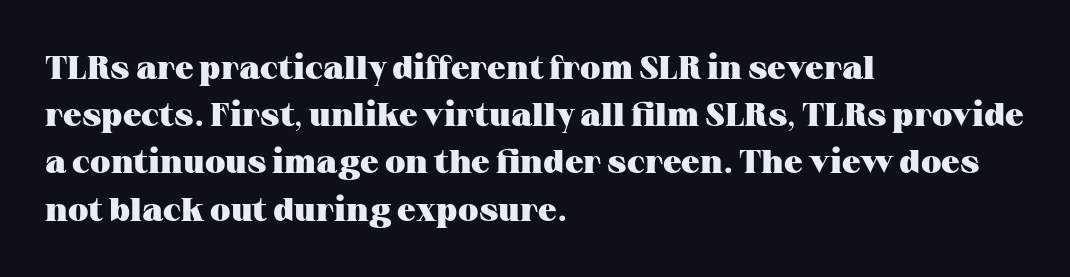
What weight is shown? A full bold with thick strokes. Caption: standard tracking, unaltered. Glance below the letters and you will spot only blank space. Nope, not italic — everything's standing straight. The rendering uses natural spacing where letterforms have individual widths.
